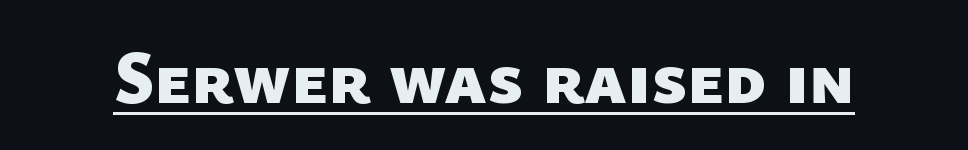
Q: Is the text bold? A: Yes.
Q: Is the typeface a serif or a sans-serif typeface? A: Sans-serif.
Q: Is the text underlined? A: Yes.
Q: Is the spacing between letters normal or unusually wide? A: Normal.
Q: Width (condensed, normal, or wide)? A: Normal.
Q: Stroke contrast? A: Low.
Q: x-height? A: Medium.
Q: Monospaced? A: No.
